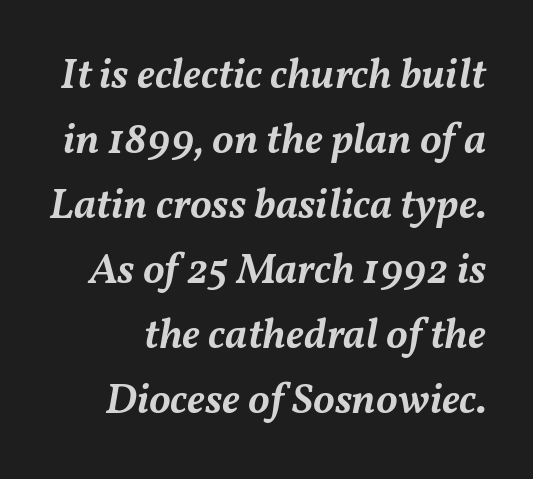
The space between consecutive lines is moderate. The face used here has a pronounced slope to its letters. Characters follow at the spacing the type designer built in. Note the varied advance widths — an 'i' is clearly narrower than an 'm'. Does the weight exceed regular? Yes, but only to semibold.
